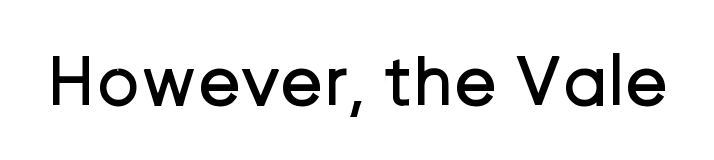
Notice how the stems are strictly vertical — no italics here. There is no visible air inserted between adjacent glyphs. Look at the bottom of the vertical strokes: they stop flat, with no serifs. The font is comparable to plain body text, perhaps lighter. Anything drawn beneath the words? Only blank space.
